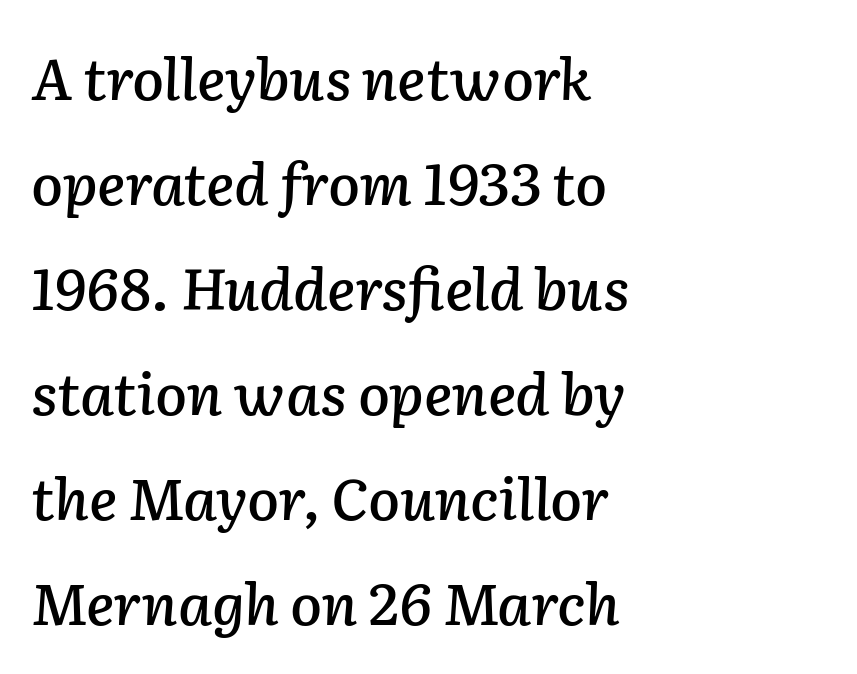
The image shows 58 px text type, italic (leaning right); set left-aligned, line spacing 1.81x, normal letter spacing, not underlined; low stroke contrast and a medium x-height.
